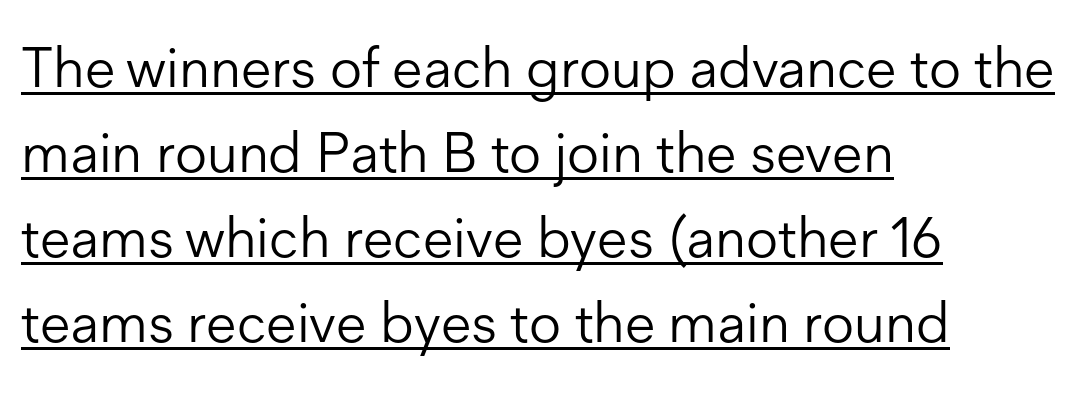
Q: Is the text bold? A: No.
Q: Is the text italic (slanted)? A: No, it is upright.
Q: Is the typeface a serif or a sans-serif typeface? A: Sans-serif.
Q: Is the text underlined? A: Yes.
Q: How is the paragraph aligned? A: Left-aligned.
Q: Is the spacing between letters normal or unusually wide? A: Normal.
Q: Is the spacing between lines tight, normal or loose? A: Normal.
Q: Width (condensed, normal, or wide)? A: Normal.
Q: Stroke contrast? A: Low.
Q: x-height? A: Medium.
Q: Monospaced? A: No.
